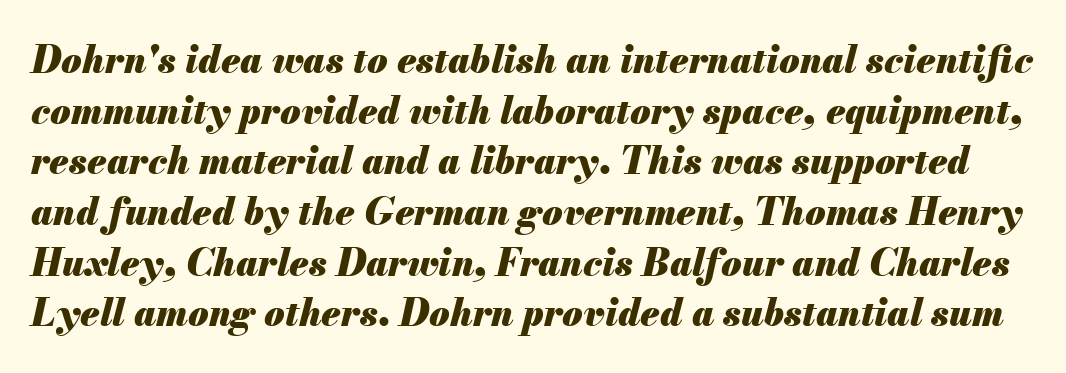
The letters sit at their default tracking, neither squeezed nor spread. A normal amount of white space separates one row of letters from the next. Plenty of ink on the page — the face is bold. Check the space under the baseline: it is left empty. You can tell it's italic because the verticals aren't actually vertical.
